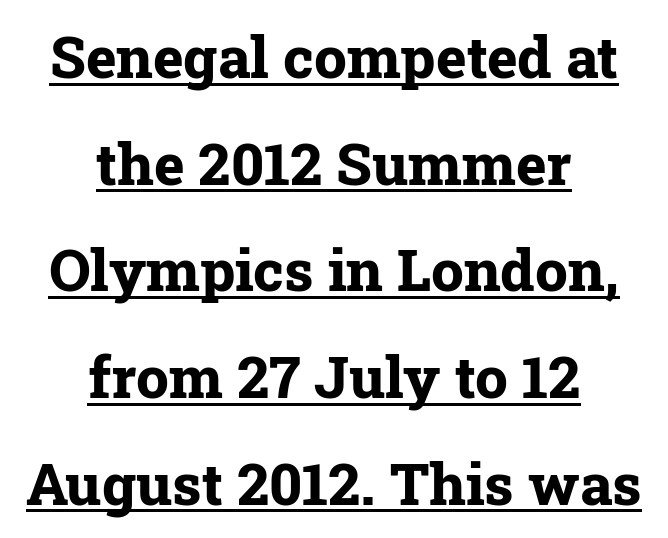
Tracking here is standard; glyphs follow each other at the usual distance. Old-style or modern, the face here clearly has serifs. The lettering is marked with a stroke running underneath it. Set as a true bold cut, around the 700 mark. In terms of posture, this sample is upright.
